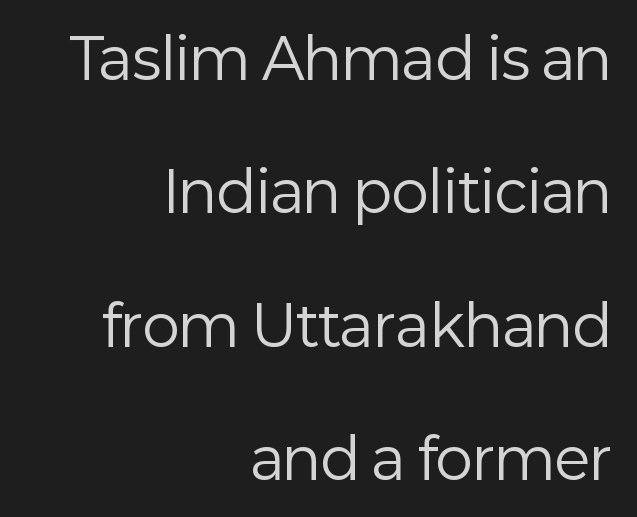
{"serif": "no", "italic": "no", "bold": "no", "weight": "regular", "width": "normal", "stroke_contrast": "low", "x_height": "medium", "monospaced": "no", "underline": "no", "align": "right", "line_spacing": "loose", "line_spacing_ratio": 2.38, "letter_spacing": "normal", "letter_spacing_em": 0.0, "glyph_px": 56}
